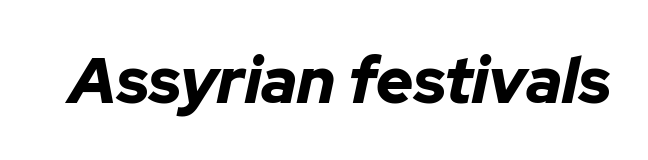
The image shows 64 px bold type, italic (leaning right); set normal letter spacing, not underlined; low stroke contrast and a medium x-height.
